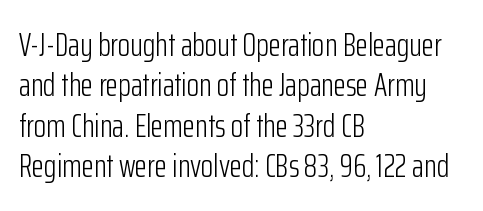
The image shows 32 px light, condensed sans-serif type, upright; set left-aligned, normal line spacing (1.26x), normal letter spacing, not underlined; low stroke contrast and a medium x-height.
